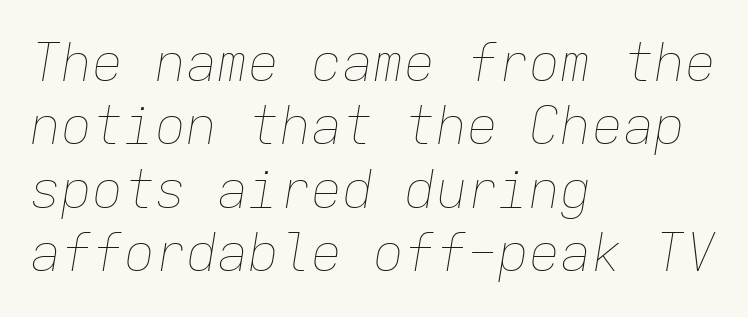
Q: Is the text bold? A: No.
Q: Is the text italic (slanted)? A: Yes, it leans right by about 9 degrees.
Q: Is the text underlined? A: No.
Q: How is the paragraph aligned? A: Left-aligned.
Q: Is the spacing between letters normal or unusually wide? A: Normal.
Q: Width (condensed, normal, or wide)? A: Normal.
Q: Stroke contrast? A: Low.
Q: x-height? A: Medium.
Q: Monospaced? A: Yes.
